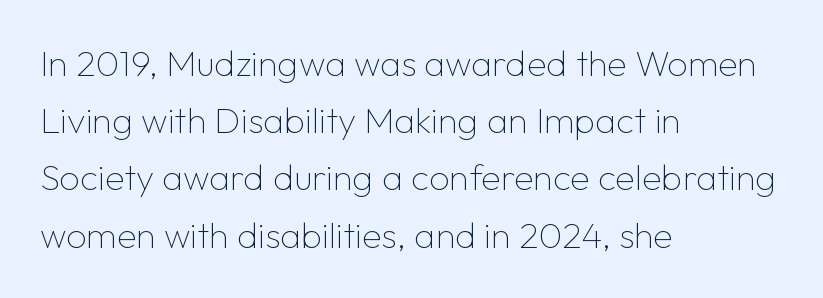
{"serif": "no", "italic": "no", "bold": "no", "weight": "thin", "width": "normal", "stroke_contrast": "low", "x_height": "medium", "monospaced": "no", "underline": "no", "align": "left", "line_spacing": "normal", "line_spacing_ratio": 1.59, "letter_spacing": "normal", "letter_spacing_em": 0.0, "glyph_px": 36}
